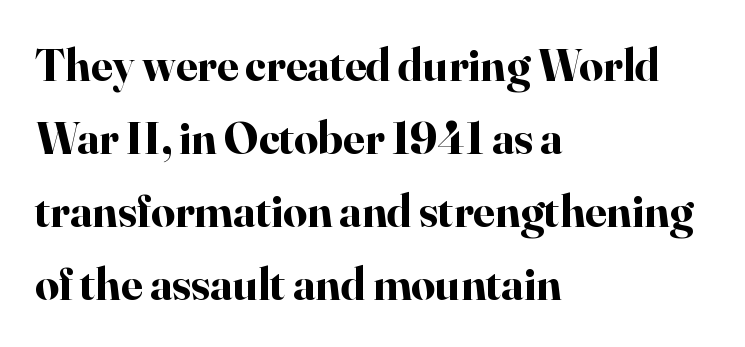
Q: Is the text bold? A: Yes.
Q: Is the text italic (slanted)? A: No, it is upright.
Q: Is the typeface a serif or a sans-serif typeface? A: Serif.
Q: Is the text underlined? A: No.
Q: How is the paragraph aligned? A: Left-aligned.
Q: Is the spacing between letters normal or unusually wide? A: Normal.
Q: Is the spacing between lines tight, normal or loose? A: Normal.
Q: Width (condensed, normal, or wide)? A: Normal.
Q: Stroke contrast? A: High.
Q: x-height? A: Small.
Q: Monospaced? A: No.
